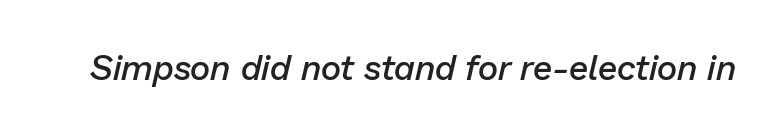
Q: Is the text bold? A: Semi-bold.
Q: Is the text italic (slanted)? A: Yes, it leans right by about 13 degrees.
Q: Is the text underlined? A: No.
Q: Is the spacing between letters normal or unusually wide? A: Normal.
Q: Width (condensed, normal, or wide)? A: Normal.
Q: Stroke contrast? A: Low.
Q: x-height? A: Medium.
Q: Monospaced? A: No.
